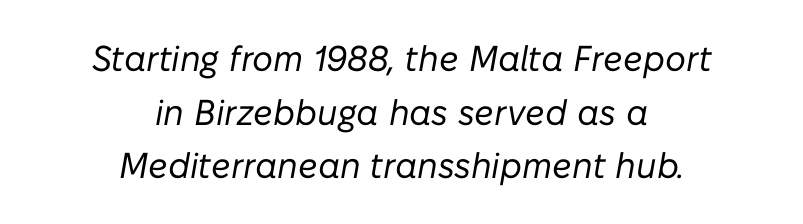
Notice how descenders clear the ascenders below comfortably — that's standard leading. The compositor balanced each line on the midline. Here the designer chose a conventional face with non-uniform glyph widths. Characters follow at the spacing the type designer built in. The area under the type is left untouched.
